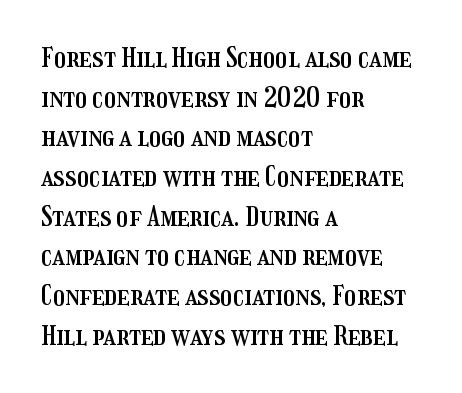
The image shows 27 px text type, upright; set left-aligned, normal line spacing (1.47x), normal letter spacing, not underlined.
